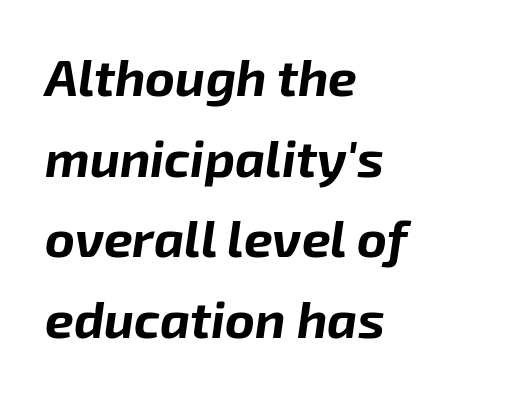
The image shows 51 px bold type, italic (leaning right); set left-aligned, normal line spacing (1.58x), normal letter spacing, not underlined; low stroke contrast and a medium x-height.
